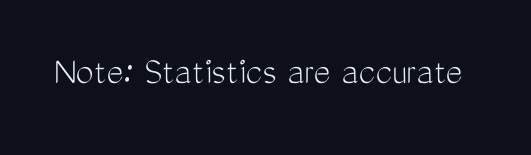
The specimen reads as upright at a glance. The face used here is a sans, in the tradition of grotesques and geometrics. The area under the type is left untouched. Each stroke keeps to a modest, everyday thickness or less.
